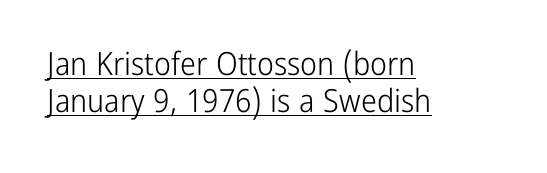
These glyphs show unthickened strokes, regular width or finer. The letters stand straight up with perfectly vertical stems. The paragraph shown leans on its left margin. The passage shown has conventional tracking throughout.
